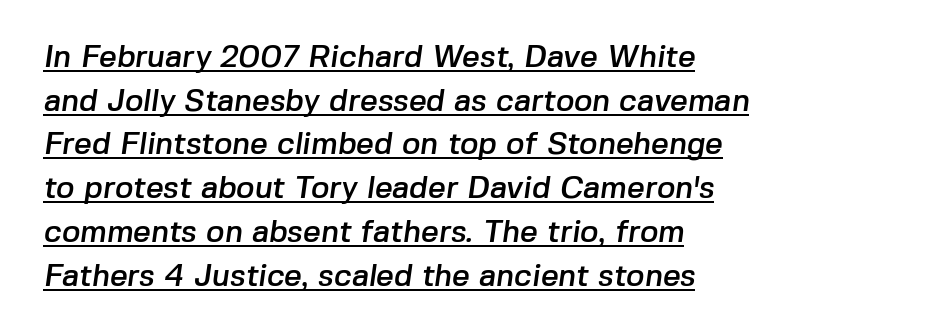
These lines are rendered in a variable-pitch font. The face used here is rendered with its standard letterfit. Interline gaps are of average width in this sample. This is underlined copy, the kind a proofreader might mark for attention. Regarding serifs, this sample does without them. The compositor pushed each line to the left boundary.
